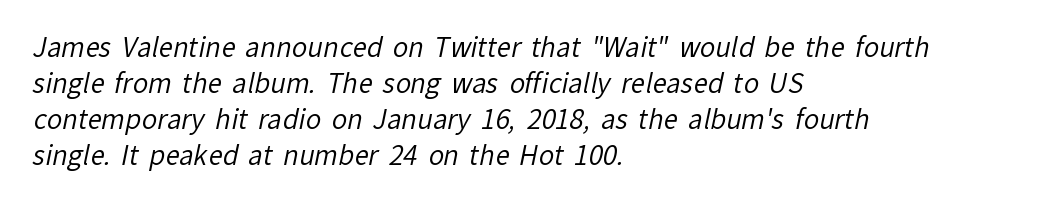
Q: Is the text bold? A: No.
Q: Is the text underlined? A: No.
Q: How is the paragraph aligned? A: Left-aligned.
Q: Is the spacing between letters normal or unusually wide? A: Normal.
Q: Is the spacing between lines tight, normal or loose? A: Normal.
